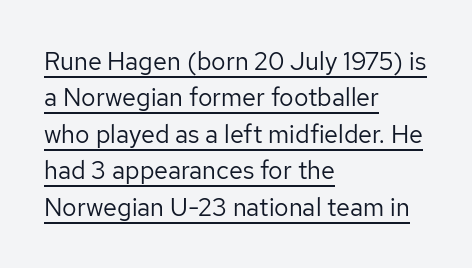
On a weight scale, this lands at 450 or below. A roman cut, with each character standing at attention. Notice how the passage keeps a crisp vertical edge on the left only. Nothing unusual about the tracking: characters are spaced as the font intends. A rule runs beneath these lines of type. Vertical spacing — default.
